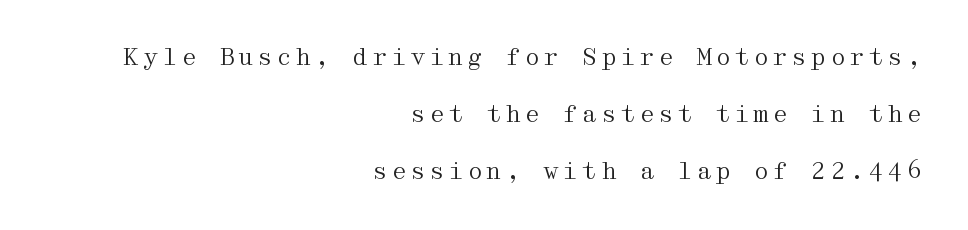
{"italic": "no", "bold": "no", "underline": "no", "align": "right", "line_spacing": "loose", "line_spacing_ratio": 2.47, "glyph_px": 23}
